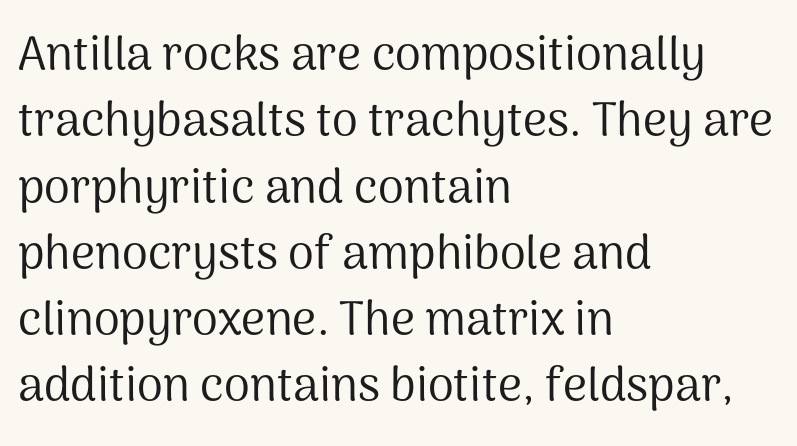
This rendering features lettering with no underline. Letterform terminals end flat and unadorned throughout the passage. Tall strokes in this sample are plumb rather than angled. Which margin do the lines hug? The left one — the right edge is uneven. A quiet, ordinary-to-light weight characterises the typeface. Does the leading feel generous? No, just average.
